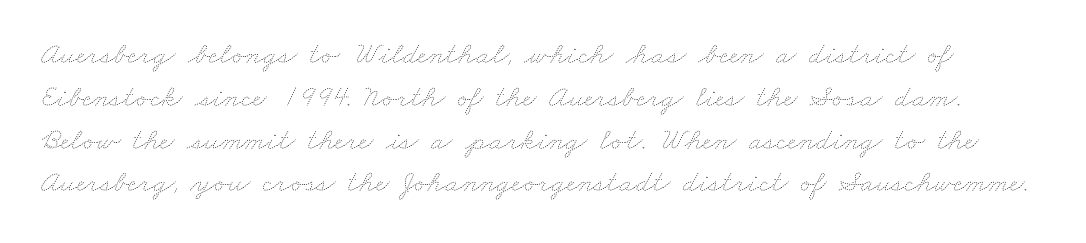
The image shows 31 px thin, wide type; set normal line spacing (1.38x), normal letter spacing, not underlined; low stroke contrast and a small x-height.
